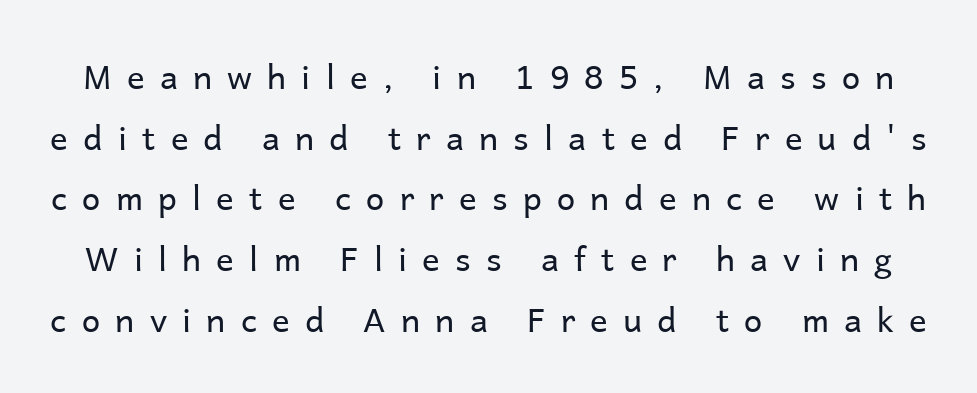
Is this a sans? Yes — the strokes have no serifs. Caption: face not bold, strokes unweighted. The space beneath each line is pristine and unruled. The face used here is proportionally spaced, like ordinary book or web type. This is roman type, the default non-slanted kind. Compared with typical body copy, the letter spacing here is much looser.
